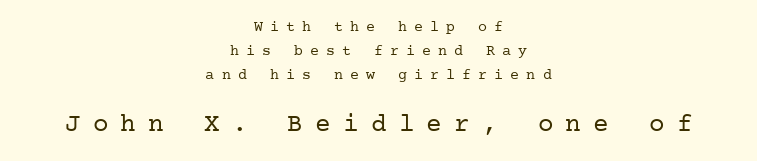
The image shows 26 px text type, upright; set centered, normal line spacing (1.59x), unusually wide letter spacing (+0.47 em), not underlined; the second (bottom) block is 1.73x larger.
